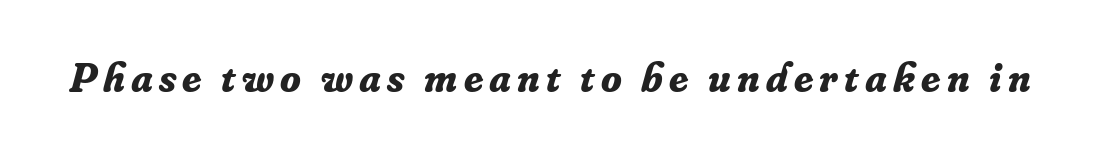
{"serif": "yes", "italic": "yes", "lean": "right", "slant_degrees": 16, "bold": "yes", "weight": "bold", "width": "normal", "stroke_contrast": "low", "x_height": "small", "monospaced": "no", "underline": "no", "glyph_px": 42}
